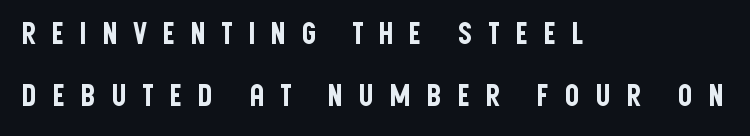
Letterform terminals end flat and unadorned throughout the passage. This is the regular roman posture of the typeface. Honestly, there is no underline to notice here at all. Between one letter and the next there's a generous, obvious gap. Is this a fixed-width face? No — the glyphs have proportional, varying widths.
